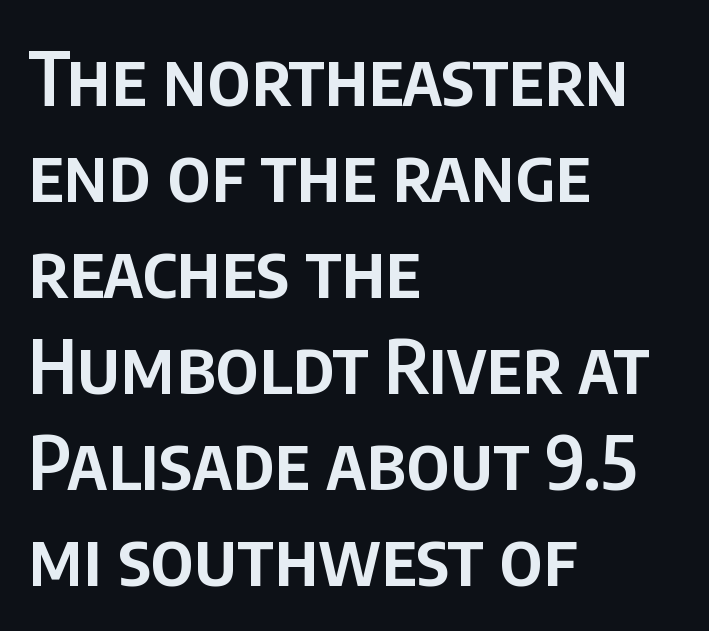
Q: Is the text bold? A: Semi-bold.
Q: Is the text italic (slanted)? A: No, it is upright.
Q: Is the typeface a serif or a sans-serif typeface? A: Sans-serif.
Q: Is the text underlined? A: No.
Q: How is the paragraph aligned? A: Left-aligned.
Q: Is the spacing between letters normal or unusually wide? A: Normal.
Q: Is the spacing between lines tight, normal or loose? A: Normal.
Q: Width (condensed, normal, or wide)? A: Condensed.
Q: Stroke contrast? A: Low.
Q: x-height? A: Large.
Q: Monospaced? A: No.
